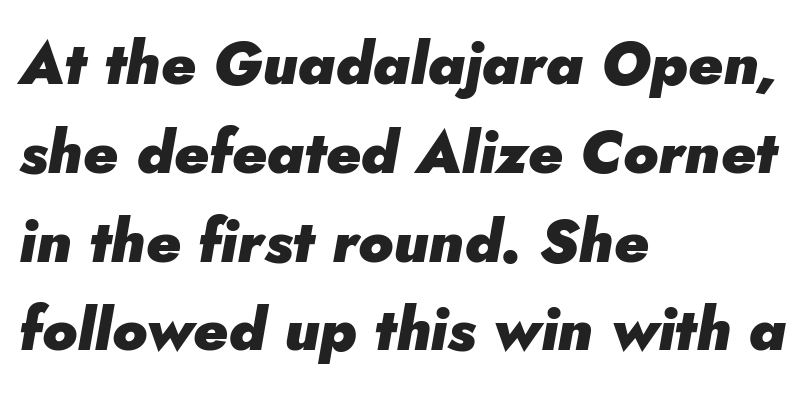
The image shows 60 px heavy type, italic (leaning right); set left-aligned, normal line spacing (1.48x), normal letter spacing, not underlined; low stroke contrast and a small x-height.
